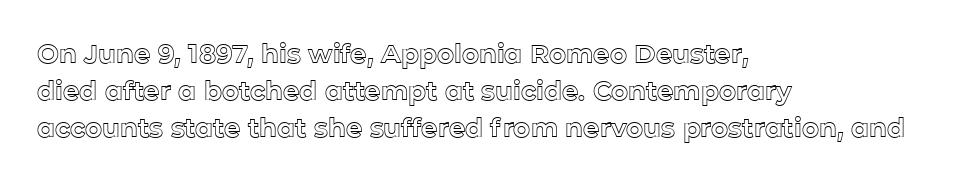
{"italic": "no", "underline": "no", "align": "left", "line_spacing": "normal", "line_spacing_ratio": 1.42, "letter_spacing": "normal", "letter_spacing_em": 0.0, "glyph_px": 26}
